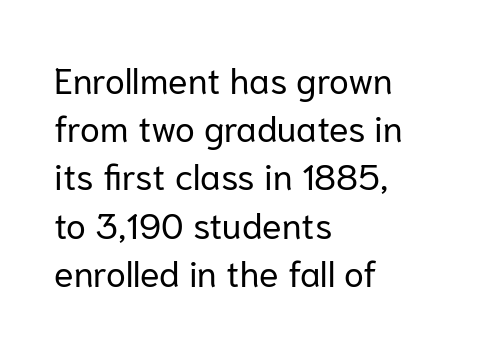
Q: Is the text bold? A: No.
Q: Is the text italic (slanted)? A: No, it is upright.
Q: Is the typeface a serif or a sans-serif typeface? A: Sans-serif.
Q: Is the text underlined? A: No.
Q: How is the paragraph aligned? A: Left-aligned.
Q: Is the spacing between letters normal or unusually wide? A: Normal.
Q: Is the spacing between lines tight, normal or loose? A: Normal.
Q: Width (condensed, normal, or wide)? A: Normal.
Q: Stroke contrast? A: Low.
Q: x-height? A: Medium.
Q: Monospaced? A: No.
